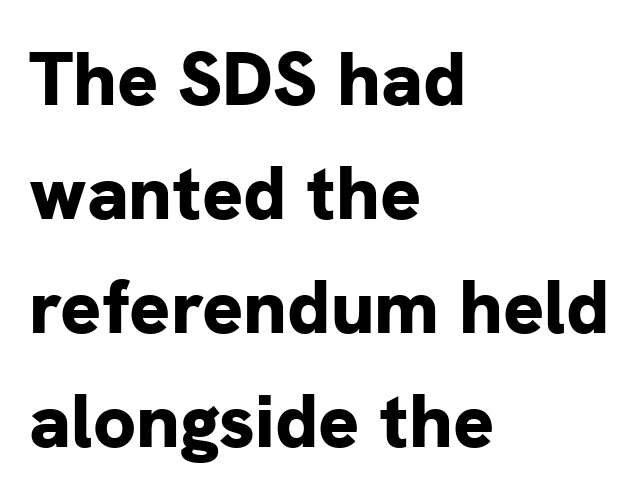
Q: Is the text bold? A: Yes.
Q: Is the text italic (slanted)? A: No, it is upright.
Q: Is the typeface a serif or a sans-serif typeface? A: Sans-serif.
Q: Is the text underlined? A: No.
Q: How is the paragraph aligned? A: Left-aligned.
Q: Is the spacing between letters normal or unusually wide? A: Normal.
Q: Is the spacing between lines tight, normal or loose? A: Normal.
Q: Width (condensed, normal, or wide)? A: Normal.
Q: Stroke contrast? A: Low.
Q: x-height? A: Medium.
Q: Monospaced? A: No.
